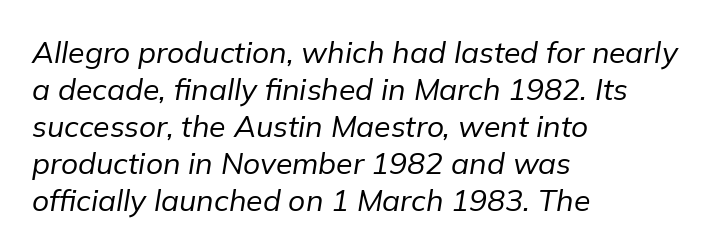
The image shows 30 px regular-weight type, italic (leaning right); set left-aligned, line spacing 1.23x, normal letter spacing, not underlined; low stroke contrast and a medium x-height.
